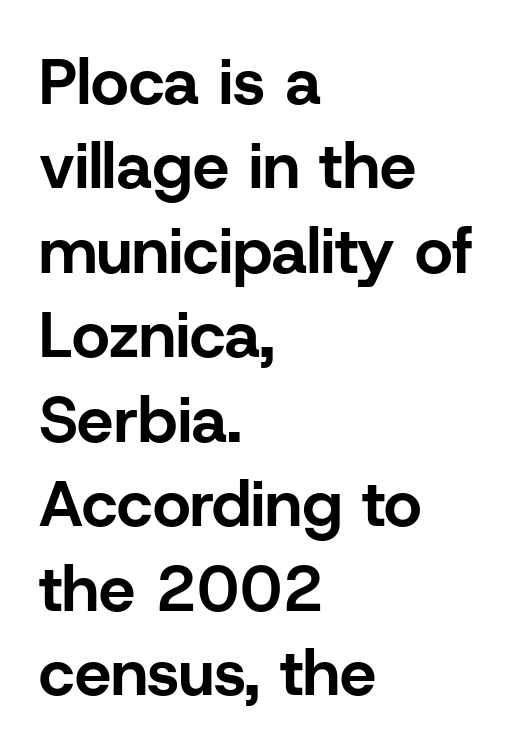
{"serif": "no", "italic": "no", "bold": "yes", "weight": "bold", "width": "normal", "stroke_contrast": "low", "x_height": "medium", "monospaced": "no", "underline": "no", "align": "left", "line_spacing": "normal", "line_spacing_ratio": 1.3, "letter_spacing": "normal", "letter_spacing_em": 0.0, "glyph_px": 65}
